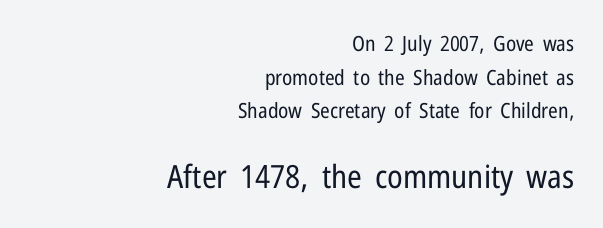
These lines stack with their right ends in a neat column. This is sans-serif lettering, the kind often seen on screens and signage. The typesetting does not lean heavy: it is not bold. Any mark beneath the type? The region is blank. Horizontal bands of white between lines are of average thickness. The passage shown has conventional tracking throughout.
